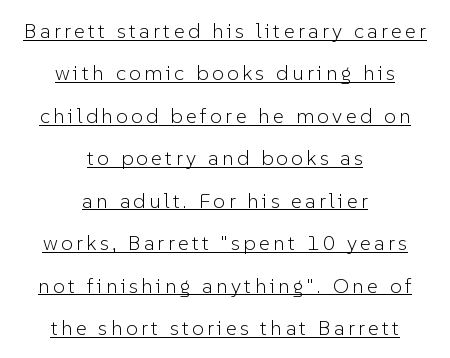
Typeset on center — no edge is straight. Weight: in the light-to-regular range. Does the leading feel generous? Absolutely, it's lavish. Tall strokes in this sample are plumb rather than angled. The sample's only ornament is a line tracing under the words.
